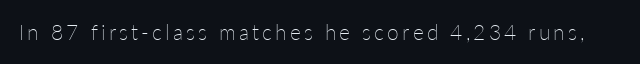
Q: Is the text bold? A: No.
Q: Is the text italic (slanted)? A: No, it is upright.
Q: Is the text underlined? A: No.
